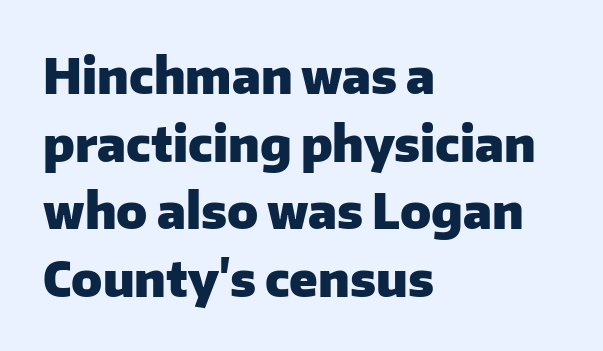
The image shows 49 px heavy sans-serif type, upright; set left-aligned, normal line spacing (1.38x), normal letter spacing, not underlined; low stroke contrast and a medium x-height.
